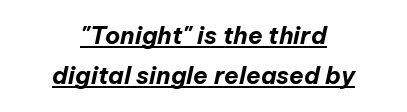
Q: Is the text bold? A: Yes.
Q: Is the text italic (slanted)? A: Yes, it leans right by about 12 degrees.
Q: Is the text underlined? A: Yes.
Q: How is the paragraph aligned? A: Centered.
Q: Is the spacing between letters normal or unusually wide? A: Normal.
Q: Is the spacing between lines tight, normal or loose? A: Normal.
